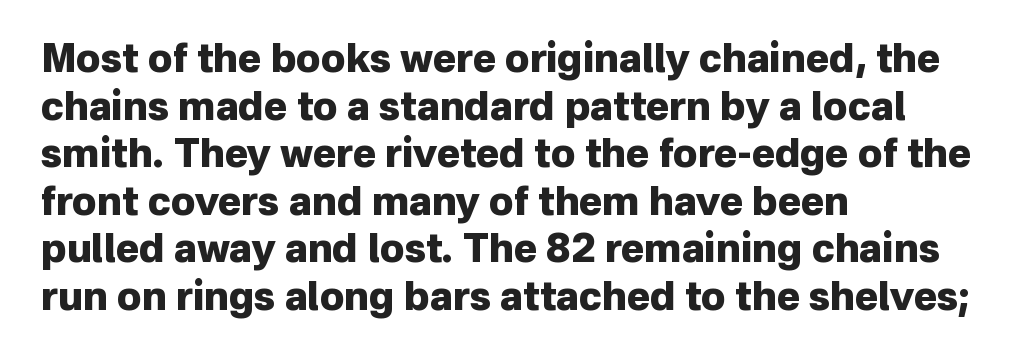
Q: Is the text bold? A: Yes.
Q: Is the text italic (slanted)? A: No, it is upright.
Q: Is the typeface a serif or a sans-serif typeface? A: Sans-serif.
Q: Is the text underlined? A: No.
Q: How is the paragraph aligned? A: Left-aligned.
Q: Is the spacing between letters normal or unusually wide? A: Normal.
Q: Width (condensed, normal, or wide)? A: Normal.
Q: Stroke contrast? A: Low.
Q: x-height? A: Medium.
Q: Monospaced? A: No.
